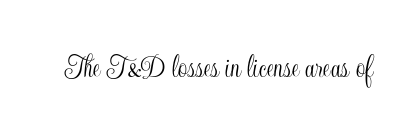
Q: Is the text italic (slanted)? A: Yes.
Q: Is the text underlined? A: No.
Q: Is the spacing between letters normal or unusually wide? A: Normal.
Q: Width (condensed, normal, or wide)? A: Condensed.
Q: x-height? A: Small.
Q: Monospaced? A: No.
